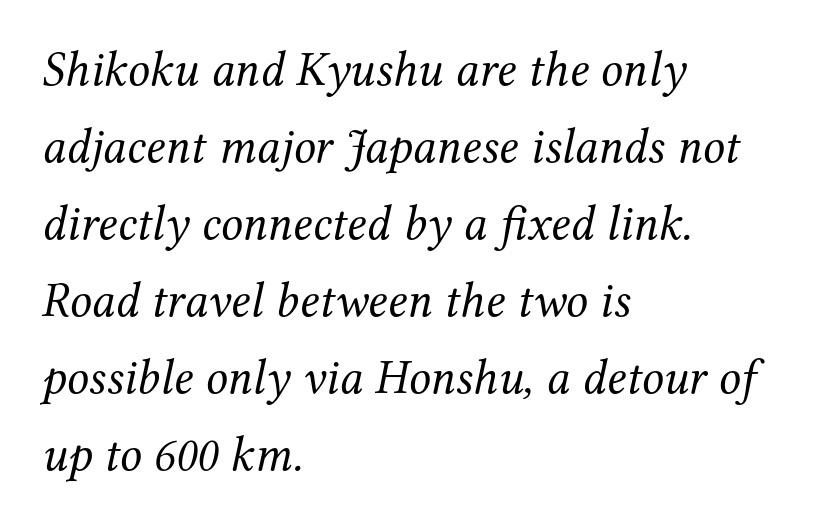
Q: Is the text bold? A: No.
Q: Is the text italic (slanted)? A: Yes, it leans right by about 12 degrees.
Q: Is the typeface a serif or a sans-serif typeface? A: Serif.
Q: Is the text underlined? A: No.
Q: How is the paragraph aligned? A: Left-aligned.
Q: Is the spacing between letters normal or unusually wide? A: Normal.
Q: Is the spacing between lines tight, normal or loose? A: Normal.
Q: Width (condensed, normal, or wide)? A: Normal.
Q: Stroke contrast? A: Medium.
Q: x-height? A: Medium.
Q: Monospaced? A: No.
